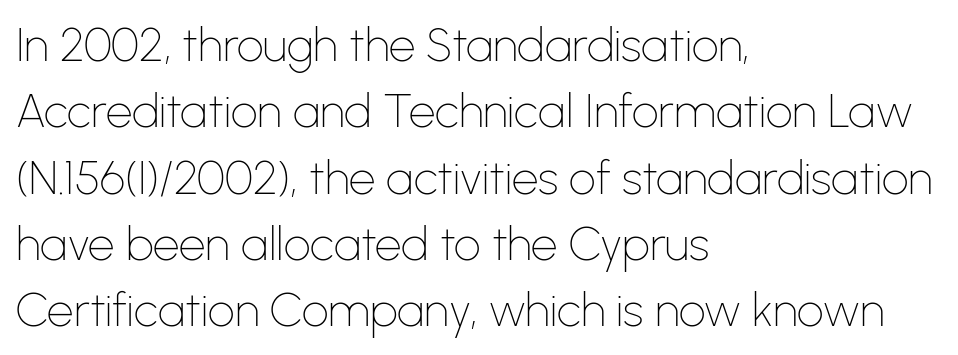
Rendered with straight, roman letterforms. The rag falls on the right side of this text block. No word sits above an underline. Looks like regular typesetting: each glyph gets only the width it needs. The type family on display is of the sans-serif kind.
